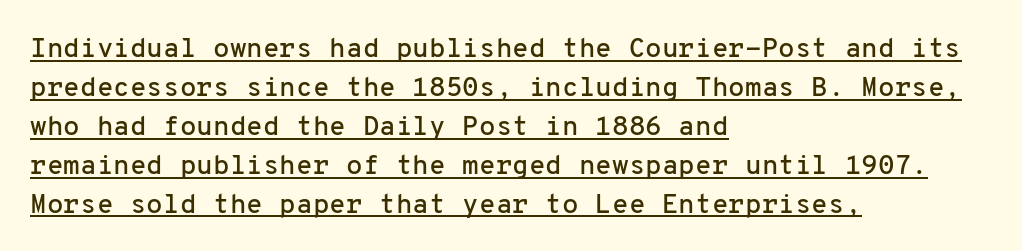
Q: Is the text italic (slanted)? A: No, it is upright.
Q: Is the text underlined? A: Yes.
Q: How is the paragraph aligned? A: Left-aligned.
Q: Is the spacing between letters normal or unusually wide? A: Normal.
Q: Is the spacing between lines tight, normal or loose? A: Normal.
